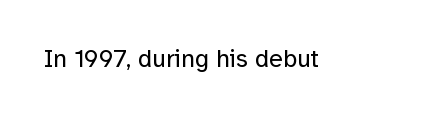
Q: Is the text bold? A: No.
Q: Is the text italic (slanted)? A: No, it is upright.
Q: Is the text underlined? A: No.
Q: Is the spacing between letters normal or unusually wide? A: Normal.
